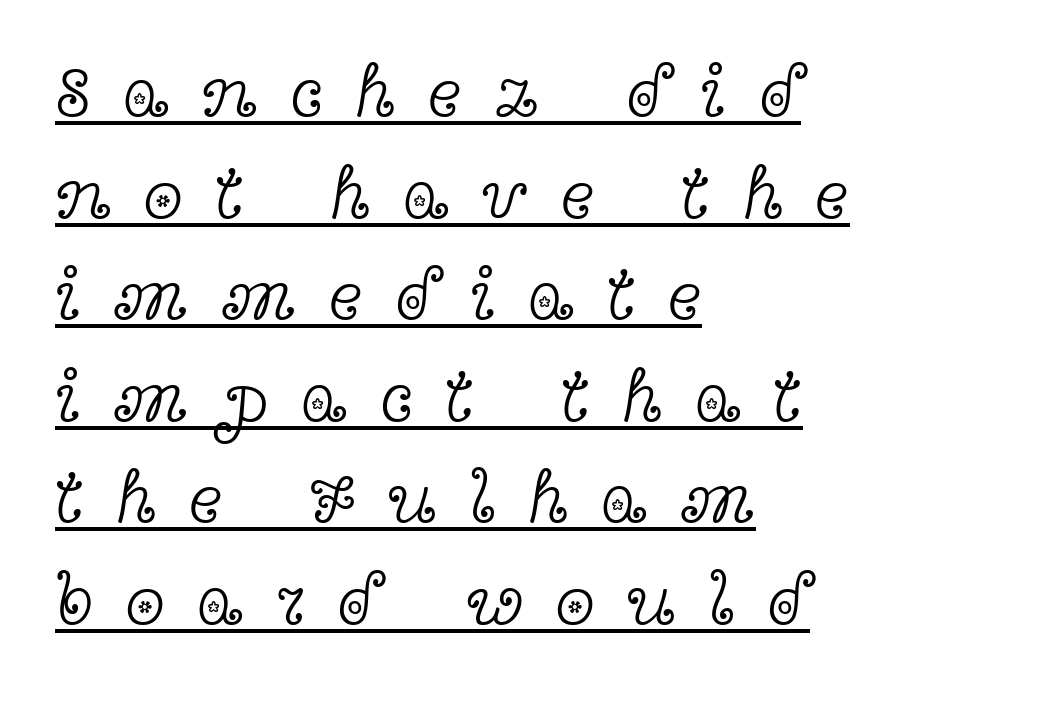
Q: Is the text bold? A: No.
Q: Is the text italic (slanted)? A: No, it is upright.
Q: Is the typeface a serif or a sans-serif typeface? A: Serif.
Q: Is the text underlined? A: Yes.
Q: How is the paragraph aligned? A: Left-aligned.
Q: Is the spacing between letters normal or unusually wide? A: Unusually wide.
Q: Is the spacing between lines tight, normal or loose? A: Normal.
Q: Width (condensed, normal, or wide)? A: Wide.
Q: x-height? A: Medium.
Q: Monospaced? A: No.
